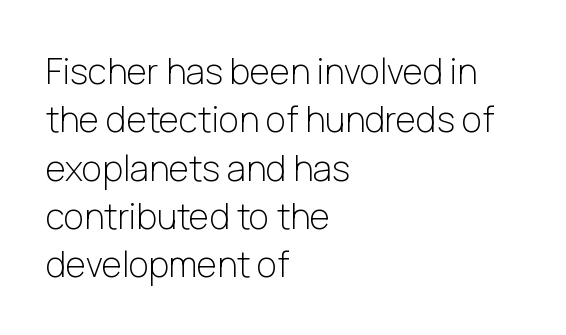
The image shows 35 px light sans-serif type, upright; set left-aligned, normal line spacing (1.38x), normal letter spacing, not underlined; low stroke contrast and a medium x-height.
